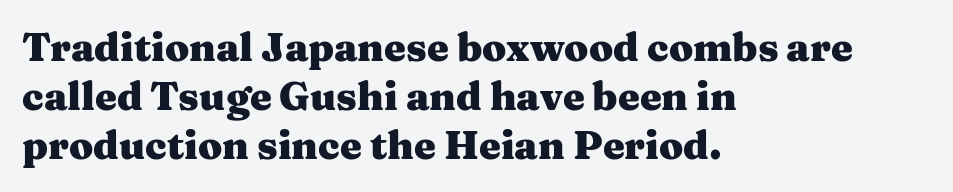
The image shows 39 px heavy, wide serif type, upright; set left-aligned, normal line spacing (1.26x), normal letter spacing, not underlined; medium stroke contrast and a medium x-height.
